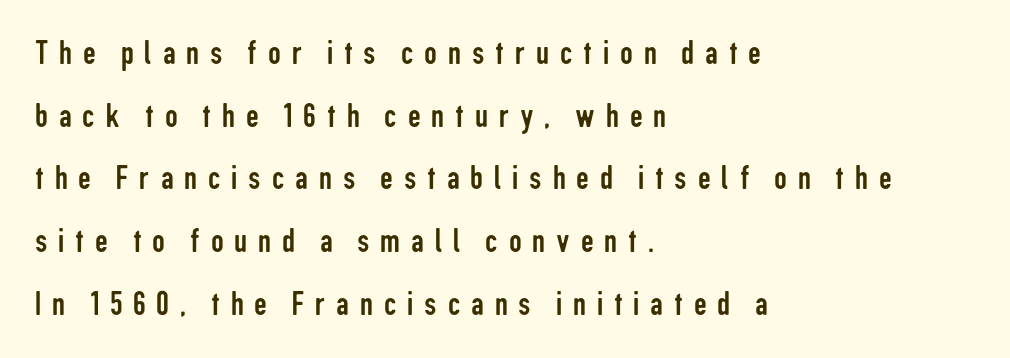
Underlining? Definitely not there. The lines in this sample share a left origin and differ only in where they stop. This reads as an unemphasized weight, regular at the heaviest. Style check: upright. Note the varied advance widths — an 'i' is clearly narrower than an 'm'. This sample uses a sans-serif face.
